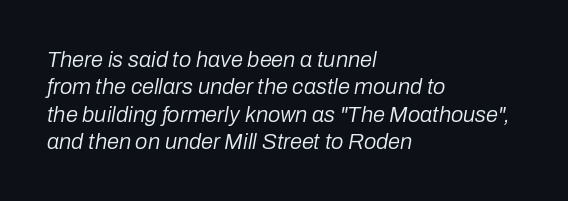
Q: Is the text bold? A: No.
Q: Is the text italic (slanted)? A: Yes, it leans right by about 10 degrees.
Q: Is the text underlined? A: No.
Q: How is the paragraph aligned? A: Left-aligned.
Q: Is the spacing between letters normal or unusually wide? A: Normal.
